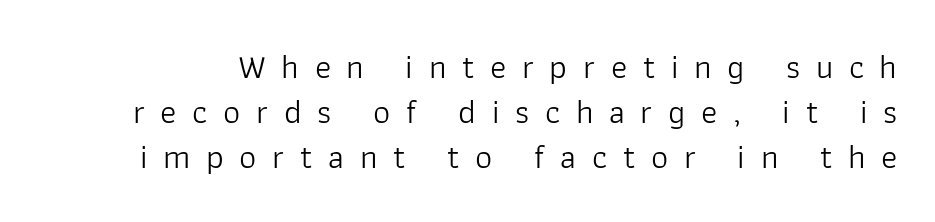
The image shows 34 px light sans-serif type, upright; set normal line spacing (1.32x), unusually wide letter spacing (+0.46 em), not underlined; low stroke contrast and a medium x-height.
